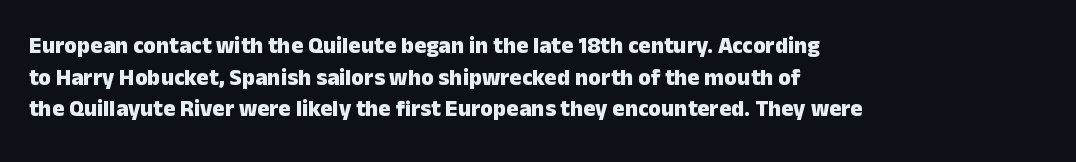
The lines are quadded left. Regular leading. Nothing unusual about the tracking: characters are spaced as the font intends. The font is running at its bold setting. Tall strokes in this sample are plumb rather than angled.
